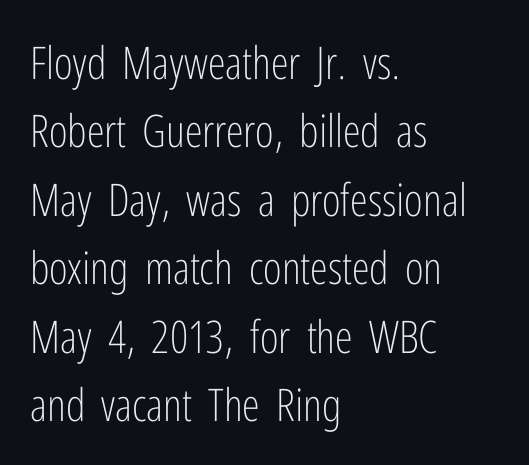
Does the lettering tilt? It doesn't — this is upright. Each new line begins a customary step beneath the previous one. Descender tails drop into unmarked territory. Is this a heavy cut? Hardly; it is regular or lighter.
